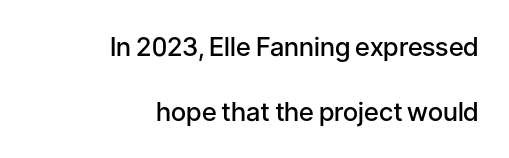
These words are printed semibold, heavier than regular yet not bold. Spacing between characters is what you'd get straight out of the box. Successive baselines arrive slowly, with a big drop between each. Is the block centered? No — it sits flush against the right margin. The letters stand upright; this is a roman face. Letters rest on an invisible, unmarked baseline.
